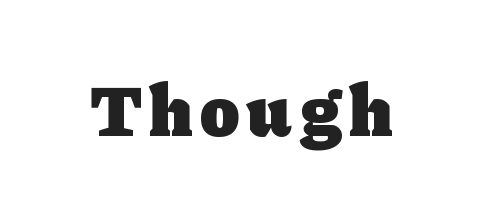
Posture: straight, roman, zero tilt. This rendering features lettering with no underline. Font category for this specimen: serif. Each letter keeps its own natural width here, so spacing adapts to shape.
